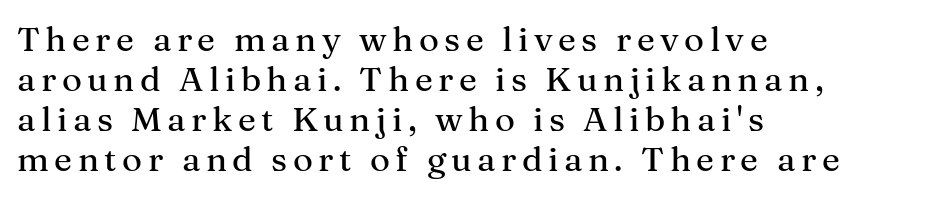
{"serif": "yes", "italic": "no", "width": "normal", "stroke_contrast": "medium", "x_height": "medium", "monospaced": "no", "underline": "no", "align": "left", "line_spacing_ratio": 1.18, "glyph_px": 34}
